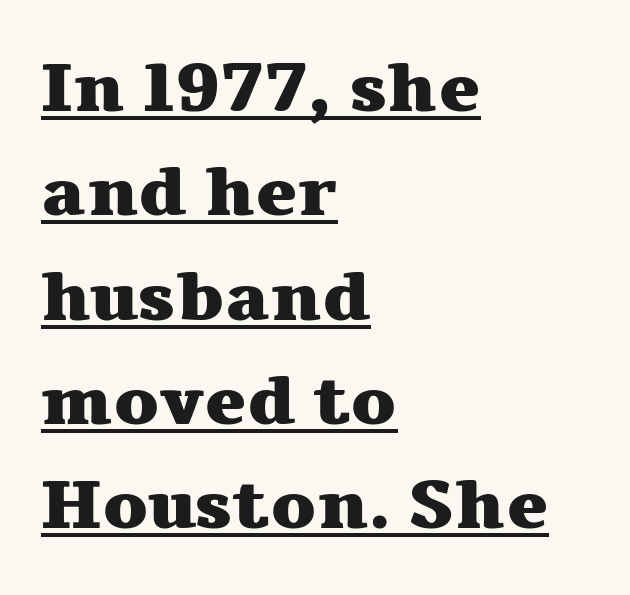
You can tell it's not italic because the verticals are truly vertical. You could call the tracking neutral — neither tight nor loose. A dark, heavy texture on the line: the type is bold. Casual observation: everything's shoved over to the left. Compared with typical paragraphs, the rows here are spaced about the same. Note: serifs present on the glyphs.
